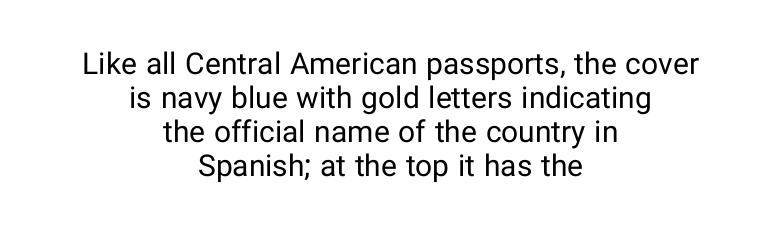
Q: Is the text bold? A: No.
Q: Is the text italic (slanted)? A: No, it is upright.
Q: Is the typeface a serif or a sans-serif typeface? A: Sans-serif.
Q: Is the text underlined? A: No.
Q: How is the paragraph aligned? A: Centered.
Q: Is the spacing between letters normal or unusually wide? A: Normal.
Q: Is the spacing between lines tight, normal or loose? A: Tight.
Q: Width (condensed, normal, or wide)? A: Normal.
Q: Stroke contrast? A: Low.
Q: x-height? A: Medium.
Q: Monospaced? A: No.
